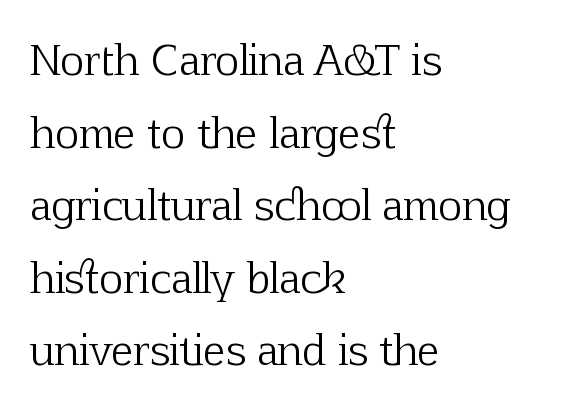
Q: Is the text bold? A: No.
Q: Is the text italic (slanted)? A: No, it is upright.
Q: Is the typeface a serif or a sans-serif typeface? A: Serif.
Q: Is the text underlined? A: No.
Q: How is the paragraph aligned? A: Left-aligned.
Q: Is the spacing between letters normal or unusually wide? A: Normal.
Q: Width (condensed, normal, or wide)? A: Normal.
Q: Stroke contrast? A: Low.
Q: x-height? A: Medium.
Q: Monospaced? A: No.
